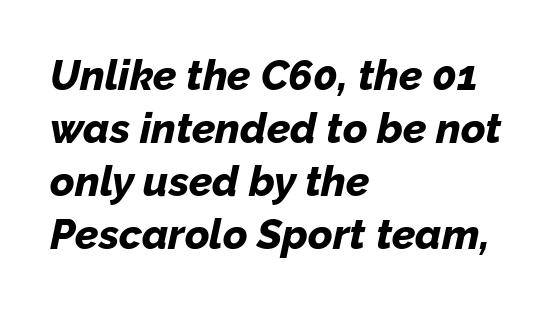
{"italic": "yes", "lean": "right", "slant_degrees": 12, "bold": "yes", "weight": "bold", "width": "normal", "stroke_contrast": "low", "x_height": "medium", "monospaced": "no", "underline": "no", "align": "left", "line_spacing": "normal", "line_spacing_ratio": 1.26, "letter_spacing": "normal", "letter_spacing_em": 0.0, "glyph_px": 42}
